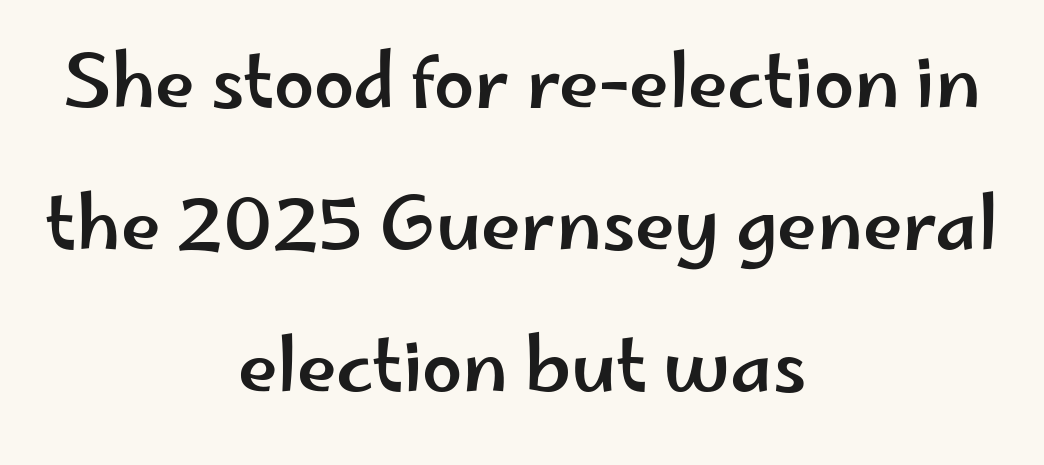
Q: Is the text italic (slanted)? A: No, it is upright.
Q: Is the typeface a serif or a sans-serif typeface? A: Sans-serif.
Q: Is the text underlined? A: No.
Q: How is the paragraph aligned? A: Centered.
Q: Is the spacing between letters normal or unusually wide? A: Normal.
Q: Is the spacing between lines tight, normal or loose? A: Loose.
Q: Width (condensed, normal, or wide)? A: Wide.
Q: Stroke contrast? A: Low.
Q: x-height? A: Small.
Q: Monospaced? A: No.
